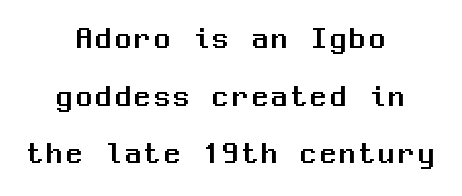
The image shows 31 px sans-serif type, upright, monospaced; set centered, line spacing 1.86x, not underlined; medium stroke contrast and a medium x-height.
